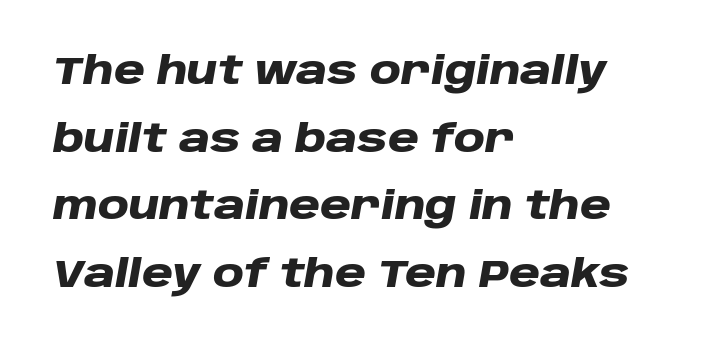
{"italic": "yes", "lean": "right", "slant_degrees": 10, "bold": "yes", "weight": "heavy", "width": "wide", "stroke_contrast": "low", "x_height": "large", "monospaced": "no", "underline": "no", "align": "left", "line_spacing_ratio": 1.78, "letter_spacing": "normal", "letter_spacing_em": 0.0, "glyph_px": 38}
